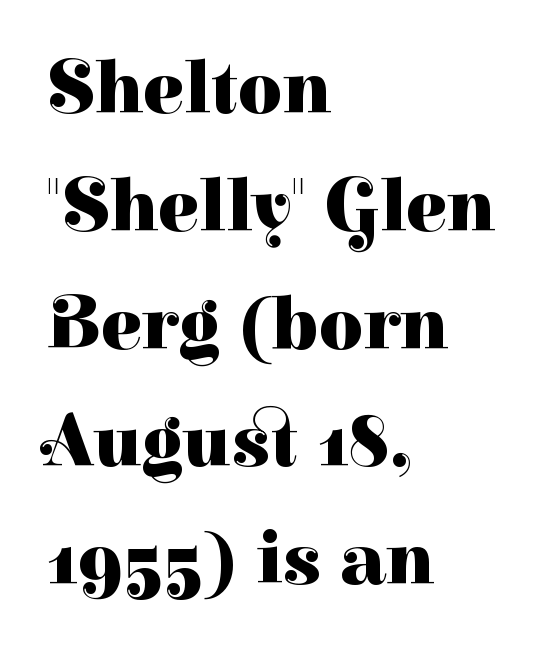
Its strokes are broad and dark, the hallmark of bold type. The string is rendered with underlining switched off. Does extra space separate the letters? No, they use regular spacing. Leftover space on each line is placed entirely after the last word.
